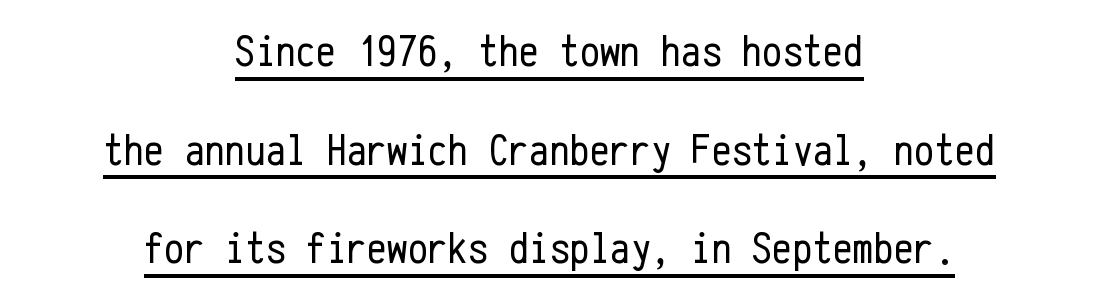
Q: Is the text bold? A: No.
Q: Is the text italic (slanted)? A: No, it is upright.
Q: Is the typeface a serif or a sans-serif typeface? A: Sans-serif.
Q: Is the text underlined? A: Yes.
Q: How is the paragraph aligned? A: Centered.
Q: Is the spacing between letters normal or unusually wide? A: Normal.
Q: Is the spacing between lines tight, normal or loose? A: Loose.
Q: Width (condensed, normal, or wide)? A: Condensed.
Q: Stroke contrast? A: Low.
Q: x-height? A: Medium.
Q: Monospaced? A: Yes.
